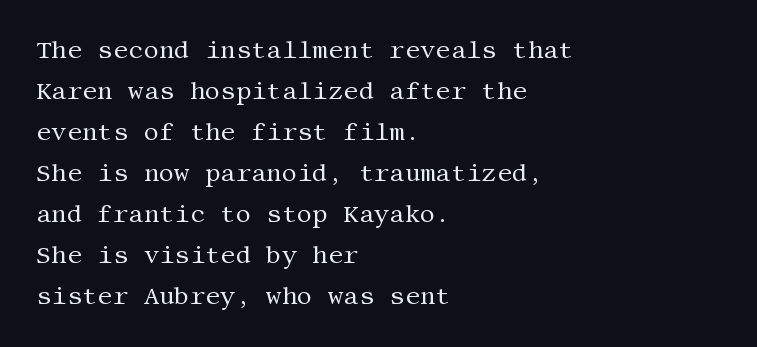
Q: Is the text bold? A: No.
Q: Is the text italic (slanted)? A: No, it is upright.
Q: Is the text underlined? A: No.
Q: How is the paragraph aligned? A: Left-aligned.
Q: Is the spacing between letters normal or unusually wide? A: Normal.
